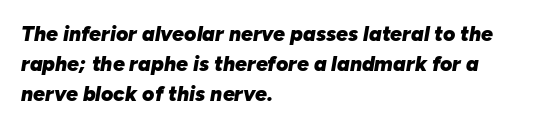
Q: Is the text bold? A: Yes.
Q: Is the text italic (slanted)? A: Yes, it leans right by about 10 degrees.
Q: Is the text underlined? A: No.
Q: How is the paragraph aligned? A: Left-aligned.
Q: Is the spacing between letters normal or unusually wide? A: Normal.
Q: Is the spacing between lines tight, normal or loose? A: Normal.
